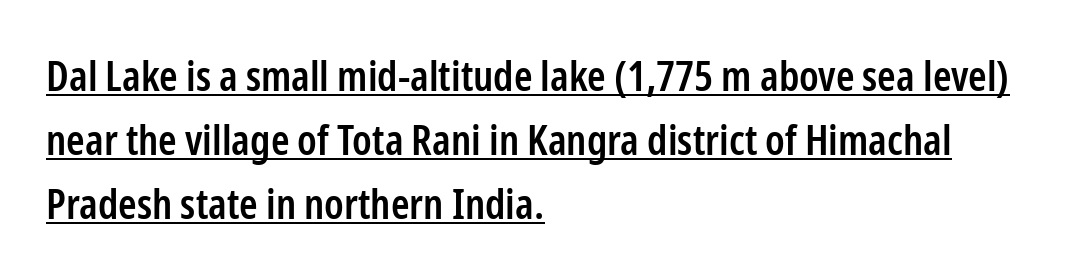
The image shows 42 px semibold, condensed sans-serif type, upright; set left-aligned, normal line spacing (1.52x), normal letter spacing, underlined; low stroke contrast and a medium x-height.
